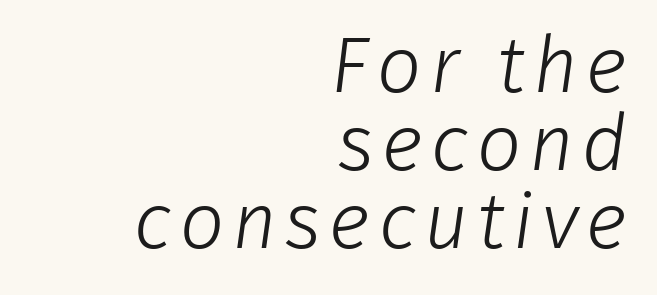
{"serif": "no", "bold": "no", "weight": "light", "width": "normal", "stroke_contrast": "low", "x_height": "medium", "monospaced": "no", "underline": "no", "align": "right", "line_spacing": "tight", "line_spacing_ratio": 0.99, "glyph_px": 79}
